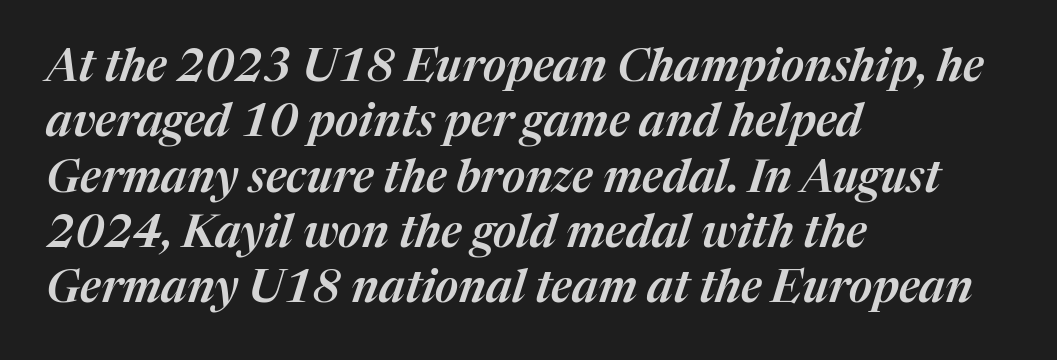
Q: Is the text italic (slanted)? A: Yes, it leans right by about 17 degrees.
Q: Is the text underlined? A: No.
Q: How is the paragraph aligned? A: Left-aligned.
Q: Is the spacing between letters normal or unusually wide? A: Normal.
Q: Width (condensed, normal, or wide)? A: Normal.
Q: Stroke contrast? A: Medium.
Q: x-height? A: Medium.
Q: Monospaced? A: No.
